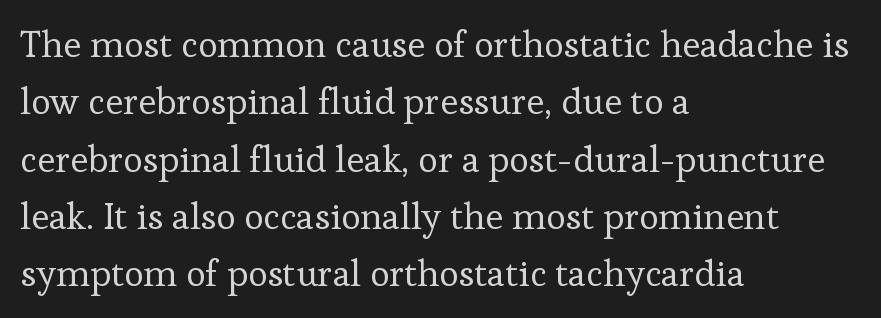
{"serif": "yes", "italic": "no", "bold": "no", "weight": "regular", "width": "normal", "stroke_contrast": "low", "x_height": "medium", "monospaced": "no", "underline": "no", "align": "left", "line_spacing": "normal", "line_spacing_ratio": 1.55, "letter_spacing": "normal", "letter_spacing_em": 0.0, "glyph_px": 37}
